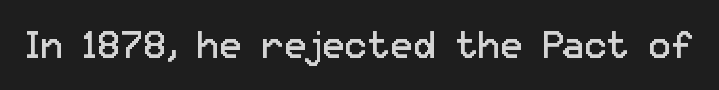
Q: Is the text bold? A: No.
Q: Is the text italic (slanted)? A: No, it is upright.
Q: Is the typeface a serif or a sans-serif typeface? A: Sans-serif.
Q: Is the text underlined? A: No.
Q: Is the spacing between letters normal or unusually wide? A: Normal.
Q: Width (condensed, normal, or wide)? A: Normal.
Q: Stroke contrast? A: Low.
Q: x-height? A: Medium.
Q: Monospaced? A: No.
